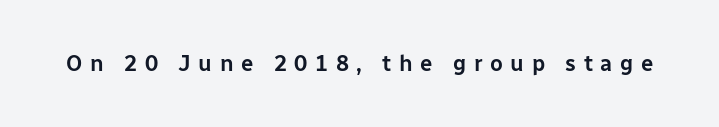
How are the letters spaced? Widely, with obvious added tracking. Upright lettering throughout. Clear beneath every line of the passage.
